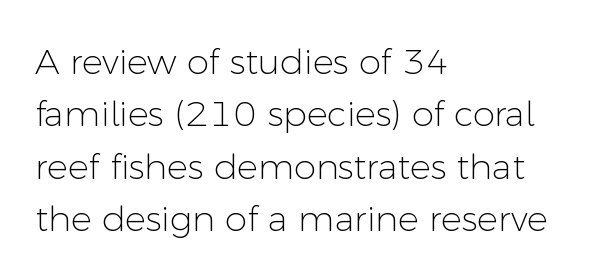
{"serif": "no", "italic": "no", "bold": "no", "weight": "light", "width": "normal", "stroke_contrast": "low", "x_height": "medium", "monospaced": "no", "underline": "no", "align": "left", "line_spacing": "normal", "line_spacing_ratio": 1.5, "letter_spacing": "normal", "letter_spacing_em": 0.0, "glyph_px": 35}
